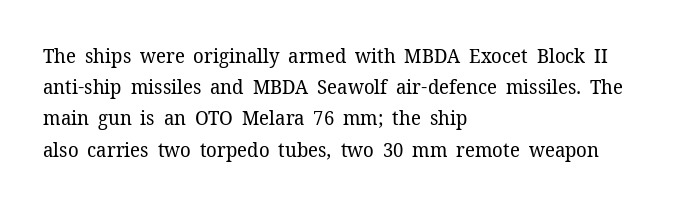
{"italic": "no", "bold": "no", "underline": "no", "align": "left", "line_spacing": "normal", "line_spacing_ratio": 1.56, "letter_spacing": "normal", "letter_spacing_em": 0.0, "glyph_px": 20}
